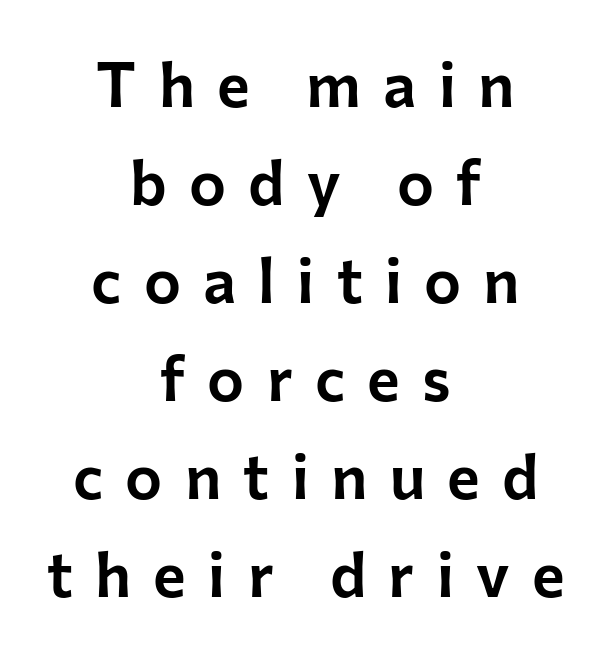
The image shows 62 px sans-serif type, upright; set centered, normal line spacing (1.58x), unusually wide letter spacing (+0.36 em), not underlined; low stroke contrast and a medium x-height.
